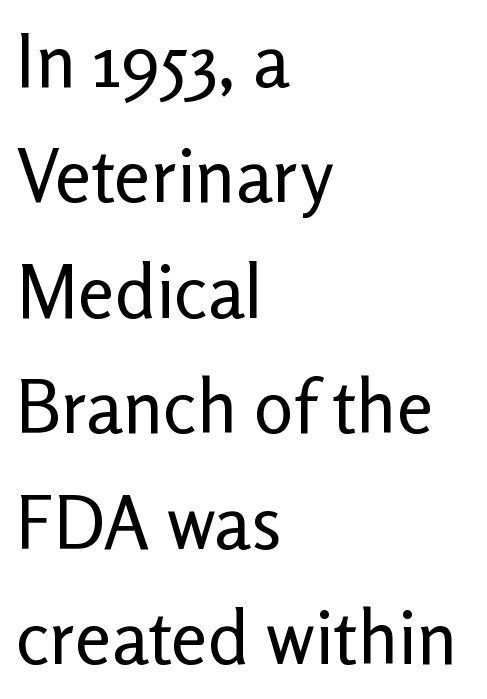
Casual observation: everything's shoved over to the left. The font's upright variant was chosen for this text. A typesetter would call this proportional, since set widths differ per character. Anything drawn beneath the words? Only blank space. The face used here is rendered with its standard letterfit. In terms of leading, this rendering sits right in the middle.
